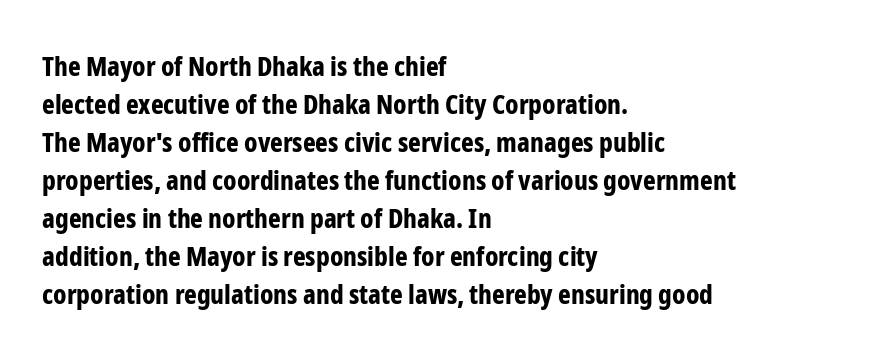
{"italic": "no", "bold": "yes", "underline": "no", "align": "left", "line_spacing": "normal", "line_spacing_ratio": 1.41, "letter_spacing": "normal", "letter_spacing_em": 0.0, "glyph_px": 27}
